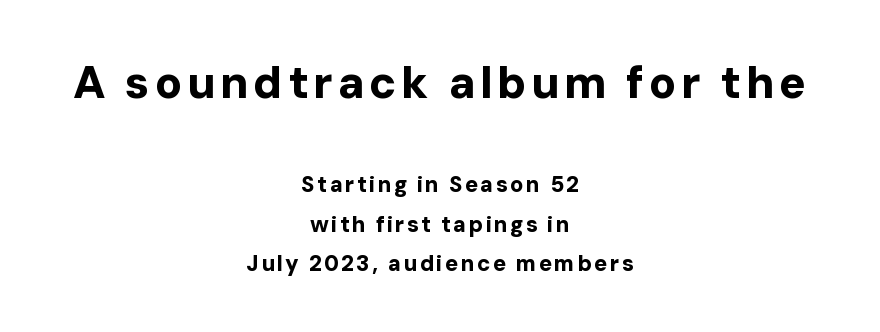
Each letter's strokes conclude bluntly, with no projecting serifs. Is this a fixed-width face? No — the glyphs have proportional, varying widths. The lettering stays uniformly vertical, giving the passage a roman look. Pretty heavy lettering here — definitely bold.
